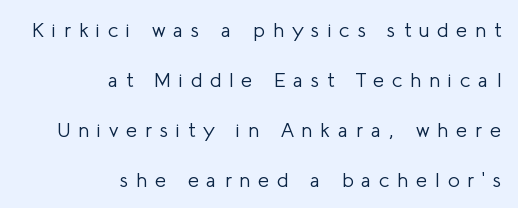
Q: Is the text bold? A: No.
Q: Is the text italic (slanted)? A: No, it is upright.
Q: Is the text underlined? A: No.
Q: How is the paragraph aligned? A: Right-aligned.
Q: Is the spacing between letters normal or unusually wide? A: Unusually wide.
Q: Is the spacing between lines tight, normal or loose? A: Loose.
